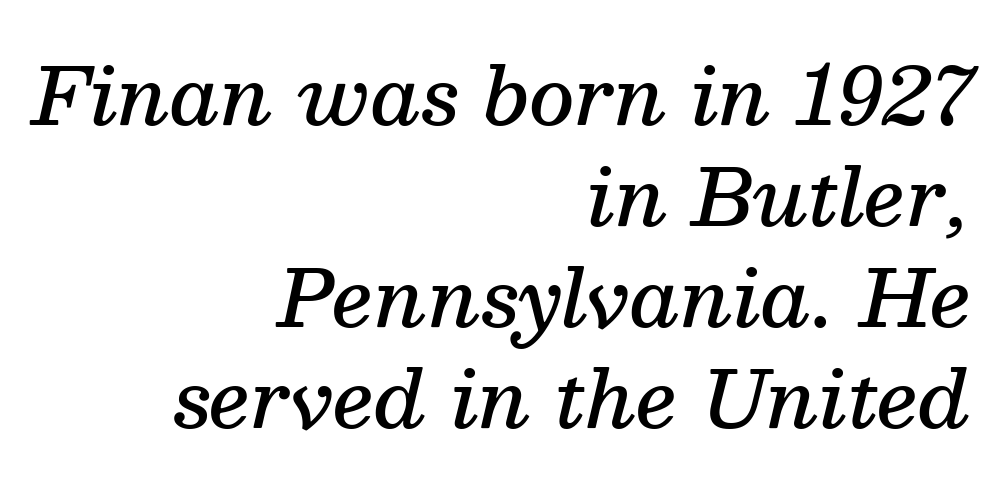
Proportional: the letters do not fall into vertical columns. The glyphs are unaccompanied by any horizontal stroke below them. Is the type bold? Partly — it's a semibold, heavier than regular but not fully bold. Designer's note — italics engaged. Is the letter spacing exaggerated? No — it looks like the ordinary default. Serifs: yes, visible at the terminals of the letterforms.
